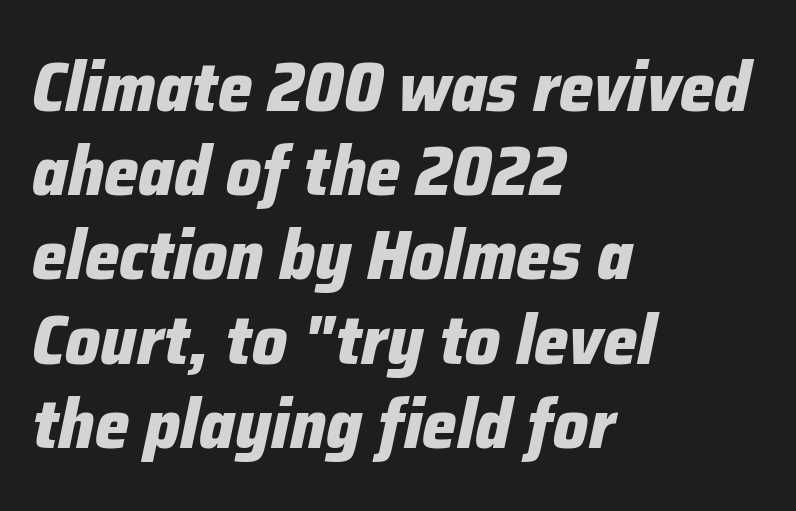
{"italic": "yes", "lean": "right", "slant_degrees": 12, "bold": "yes", "weight": "heavy", "width": "normal", "stroke_contrast": "low", "x_height": "medium", "monospaced": "no", "underline": "no", "align": "left", "line_spacing_ratio": 1.22, "letter_spacing": "normal", "letter_spacing_em": 0.0, "glyph_px": 69}
